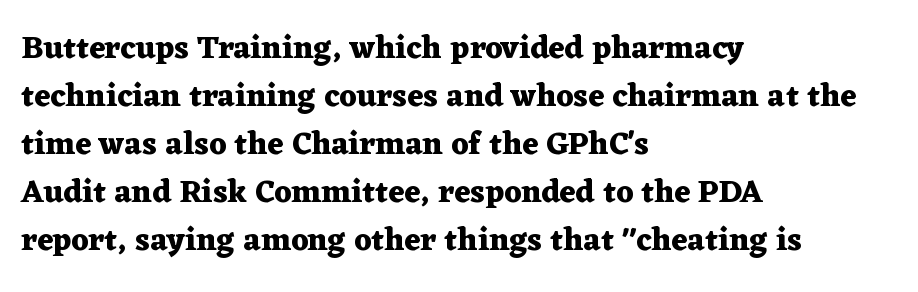
The image shows 32 px heavy, wide serif type, upright; set left-aligned, normal line spacing (1.5x), normal letter spacing, not underlined; medium stroke contrast and a medium x-height.
